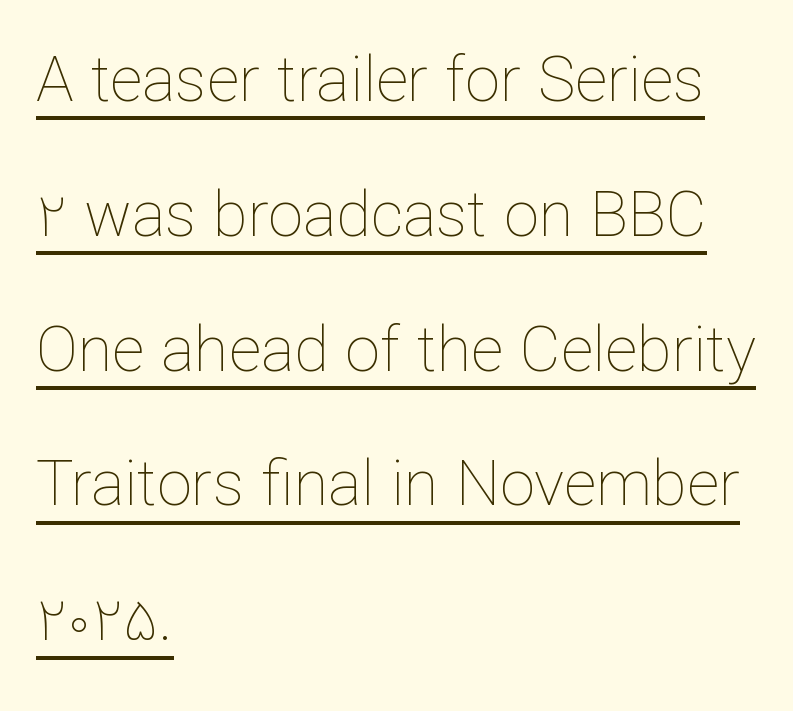
The image shows 63 px thin type, upright; set left-aligned, loose line spacing (2.14x), normal letter spacing, underlined; low stroke contrast and a medium x-height.
